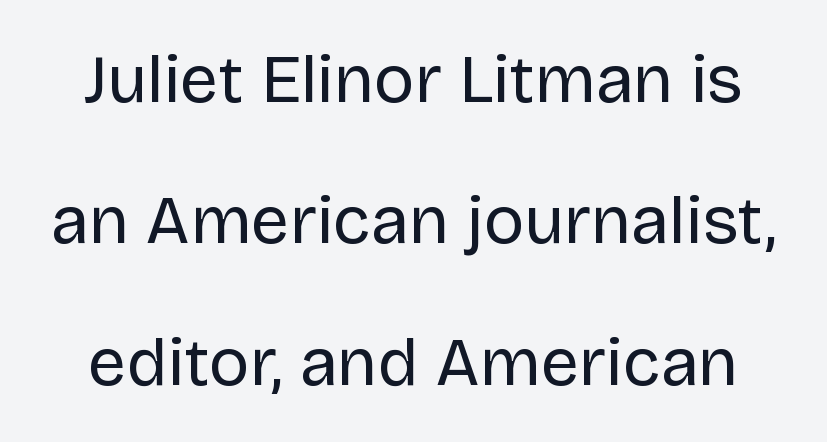
Q: Is the text bold? A: No.
Q: Is the text italic (slanted)? A: No, it is upright.
Q: Is the typeface a serif or a sans-serif typeface? A: Sans-serif.
Q: Is the text underlined? A: No.
Q: Is the spacing between letters normal or unusually wide? A: Normal.
Q: Is the spacing between lines tight, normal or loose? A: Loose.
Q: Width (condensed, normal, or wide)? A: Normal.
Q: Stroke contrast? A: Low.
Q: x-height? A: Large.
Q: Monospaced? A: No.
